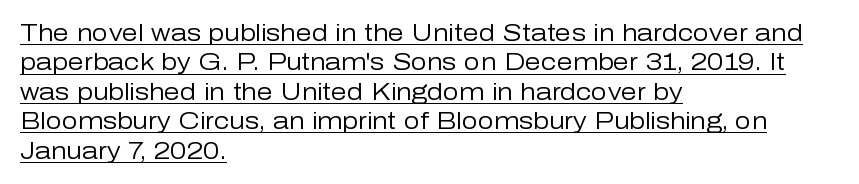
The image shows 23 px text type, upright; set left-aligned, normal line spacing (1.28x), normal letter spacing, underlined.
